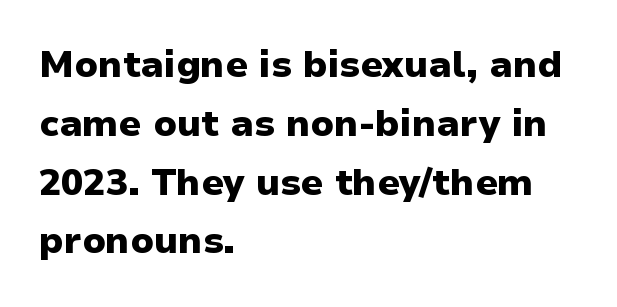
{"serif": "no", "italic": "no", "bold": "yes", "weight": "heavy", "width": "normal", "stroke_contrast": "low", "x_height": "medium", "monospaced": "no", "underline": "no", "align": "left", "line_spacing": "normal", "line_spacing_ratio": 1.59, "letter_spacing": "normal", "letter_spacing_em": 0.0, "glyph_px": 37}
